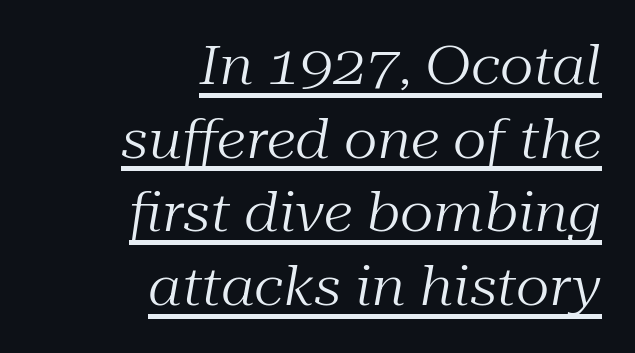
The image shows 53 px regular-weight serif type, italic (leaning right); set right-aligned, normal line spacing (1.39x), normal letter spacing, underlined; medium stroke contrast and a medium x-height.
